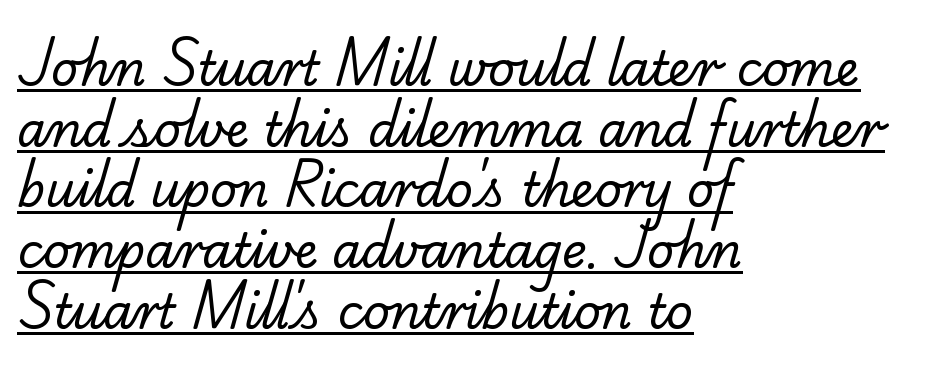
Is this a fixed-width face? No — the glyphs have proportional, varying widths. Line spacing here is normal. Stem width sits at or under what a default text font uses. What decoration does the sample have? An underline. In CSS terms this would be text-align: left. Glyph-to-glyph distance matches everyday printed text.
